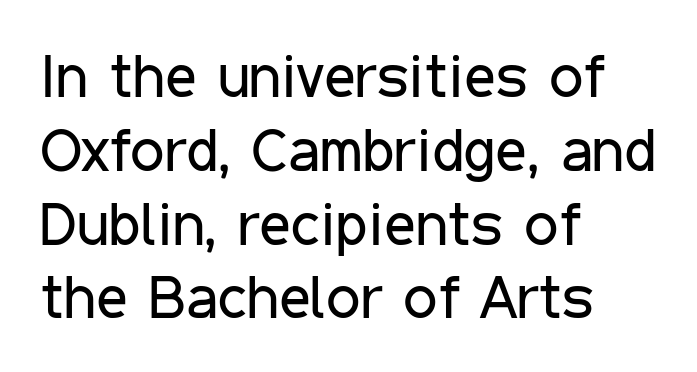
How are the letters spaced? Ordinarily, with no added tracking. Here the designer chose a conventional face with non-uniform glyph widths. Plain, unruled lines of type. The rag falls on the right side of this text block.
